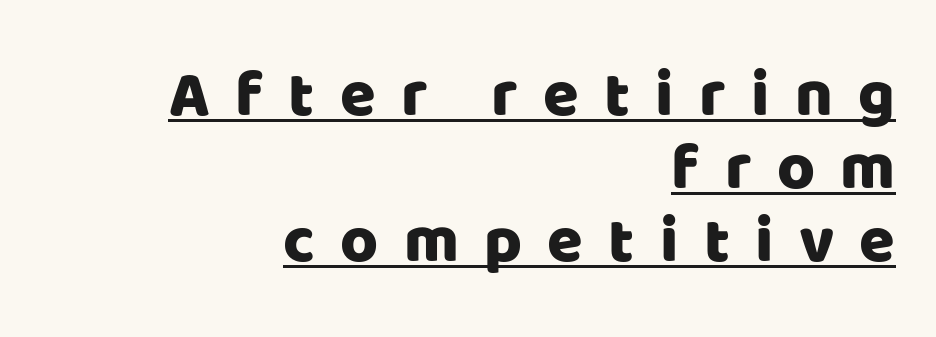
Q: Is the text italic (slanted)? A: No, it is upright.
Q: Is the typeface a serif or a sans-serif typeface? A: Sans-serif.
Q: Is the text underlined? A: Yes.
Q: How is the paragraph aligned? A: Right-aligned.
Q: Is the spacing between letters normal or unusually wide? A: Unusually wide.
Q: Is the spacing between lines tight, normal or loose? A: Tight.
Q: Width (condensed, normal, or wide)? A: Normal.
Q: Stroke contrast? A: Low.
Q: x-height? A: Large.
Q: Monospaced? A: No.
